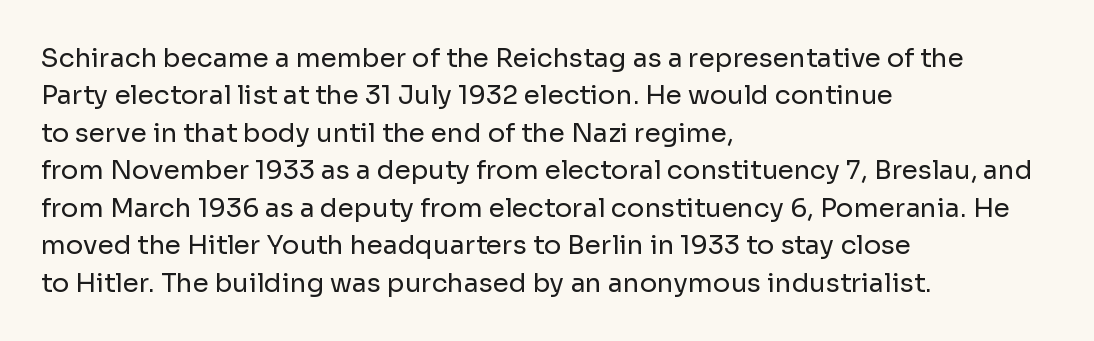
Q: Is the text bold? A: No.
Q: Is the text italic (slanted)? A: No, it is upright.
Q: Is the text underlined? A: No.
Q: How is the paragraph aligned? A: Left-aligned.
Q: Is the spacing between letters normal or unusually wide? A: Normal.
Q: Is the spacing between lines tight, normal or loose? A: Normal.
